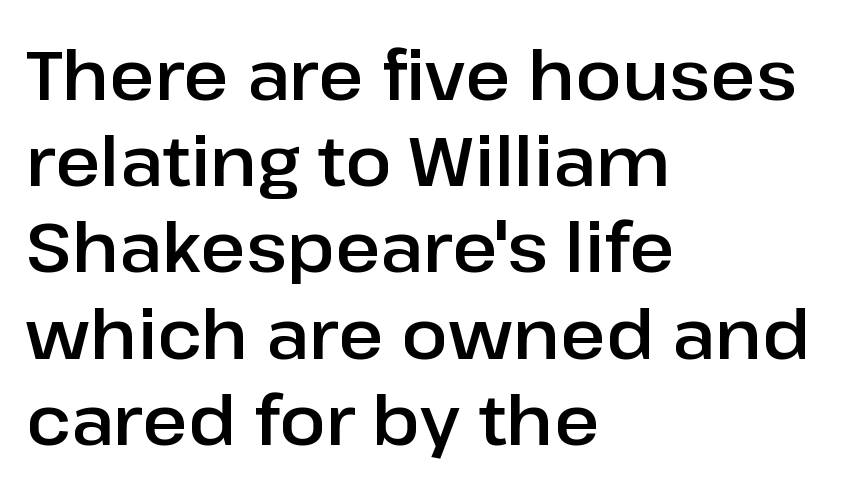
Each letter's strokes conclude bluntly, with no projecting serifs. The leading is moderate, giving the passage an even texture. Horizontally, the lines are justified to the leading edge only. The passage shown has conventional tracking throughout. Looks like regular typesetting: each glyph gets only the width it needs. Vertical strokes here are truly vertical.
